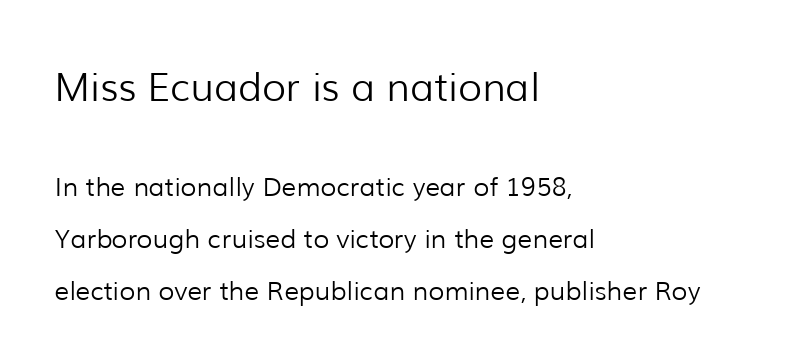
The image shows 39 px light sans-serif type, upright; set left-aligned, loose line spacing (2.01x), normal letter spacing, not underlined; the first (top) block is 1.5x larger; low stroke contrast and a medium x-height.
